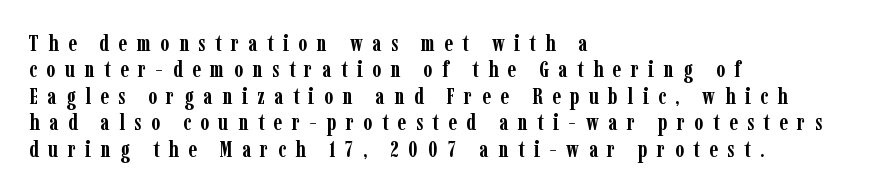
The image shows 23 px bold type, upright; set left-aligned, tight line spacing (1.15x), unusually wide letter spacing (+0.41 em), not underlined.
